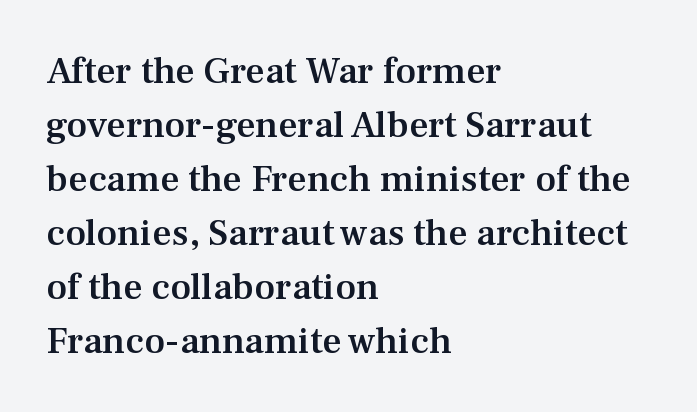
Q: Is the text bold? A: Semi-bold.
Q: Is the text italic (slanted)? A: No, it is upright.
Q: Is the typeface a serif or a sans-serif typeface? A: Serif.
Q: Is the text underlined? A: No.
Q: How is the paragraph aligned? A: Left-aligned.
Q: Is the spacing between letters normal or unusually wide? A: Normal.
Q: Is the spacing between lines tight, normal or loose? A: Normal.
Q: Width (condensed, normal, or wide)? A: Normal.
Q: Stroke contrast? A: Medium.
Q: x-height? A: Medium.
Q: Monospaced? A: No.
